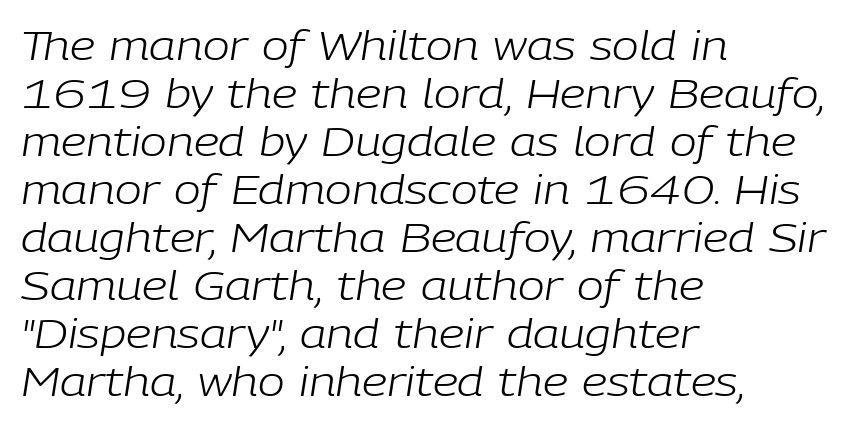
{"italic": "yes", "lean": "right", "slant_degrees": 9, "bold": "no", "weight": "light", "width": "normal", "stroke_contrast": "low", "x_height": "medium", "monospaced": "no", "underline": "no", "align": "left", "line_spacing_ratio": 1.2, "letter_spacing": "normal", "letter_spacing_em": 0.0, "glyph_px": 40}
